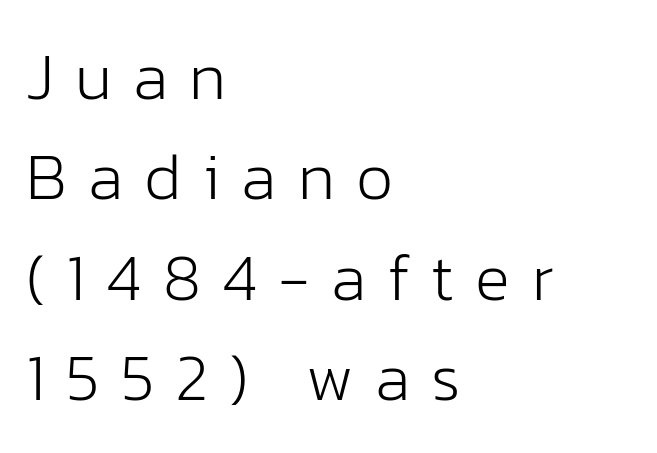
Q: Is the text bold? A: No.
Q: Is the text italic (slanted)? A: No, it is upright.
Q: Is the typeface a serif or a sans-serif typeface? A: Sans-serif.
Q: Is the text underlined? A: No.
Q: How is the paragraph aligned? A: Left-aligned.
Q: Is the spacing between letters normal or unusually wide? A: Unusually wide.
Q: Is the spacing between lines tight, normal or loose? A: Normal.
Q: Width (condensed, normal, or wide)? A: Normal.
Q: Stroke contrast? A: Low.
Q: x-height? A: Medium.
Q: Monospaced? A: No.
